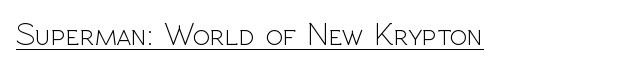
The type is set solid horizontally, with unmodified tracking. This is sans-serif lettering, the kind often seen on screens and signage. Heft: none added — not bold. The lettering stays uniformly vertical, giving the passage a roman look.
